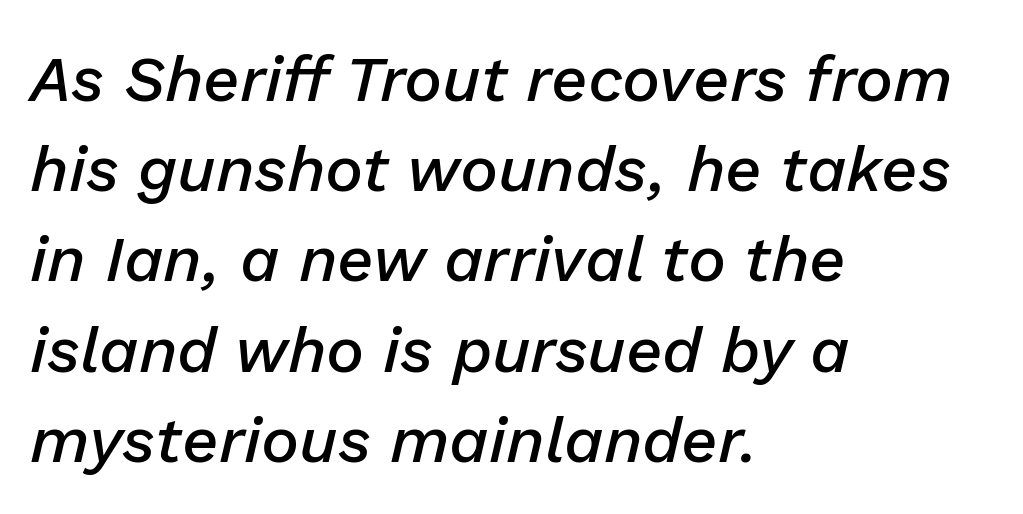
Q: Is the text bold? A: Semi-bold.
Q: Is the text italic (slanted)? A: Yes, it leans right by about 13 degrees.
Q: Is the text underlined? A: No.
Q: How is the paragraph aligned? A: Left-aligned.
Q: Is the spacing between letters normal or unusually wide? A: Normal.
Q: Is the spacing between lines tight, normal or loose? A: Normal.
Q: Width (condensed, normal, or wide)? A: Normal.
Q: Stroke contrast? A: Low.
Q: x-height? A: Medium.
Q: Monospaced? A: No.
